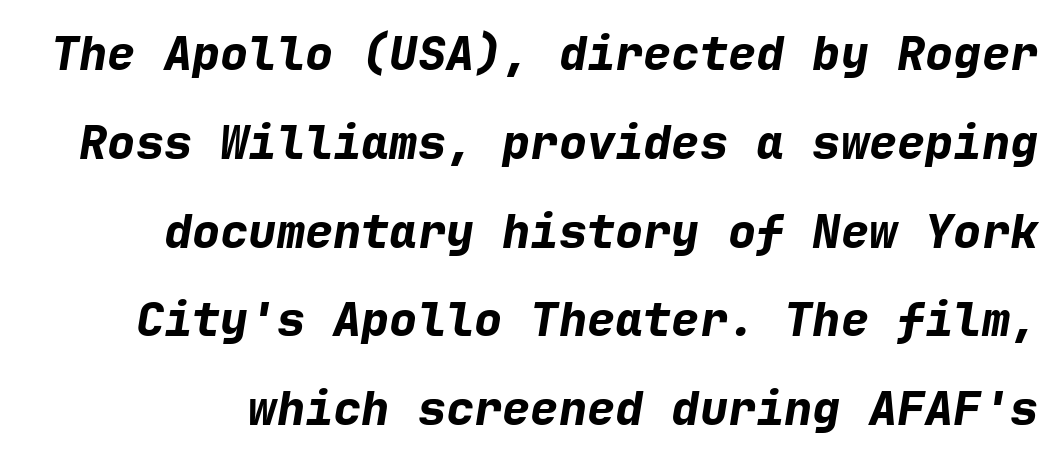
Q: Is the text bold? A: Yes.
Q: Is the text italic (slanted)? A: Yes, it leans right by about 9 degrees.
Q: Is the text underlined? A: No.
Q: Is the spacing between letters normal or unusually wide? A: Normal.
Q: Width (condensed, normal, or wide)? A: Normal.
Q: Stroke contrast? A: Low.
Q: x-height? A: Medium.
Q: Monospaced? A: Yes.
